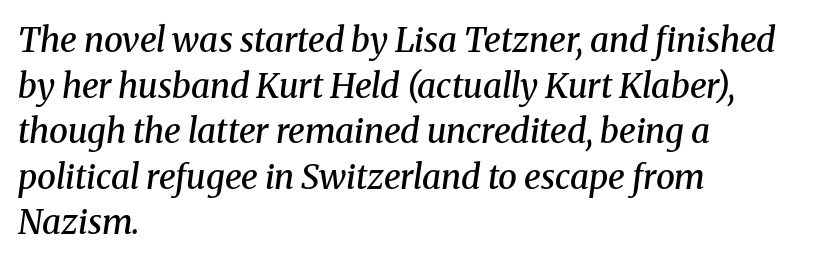
Glance below the letters and you will spot only blank space. You could not count columns in this text — the font is proportionally spaced. No extra tracking has been applied to these lines. Layout note: lines flush left. These lines carry some extra weight — a demibold, not a full bold.
